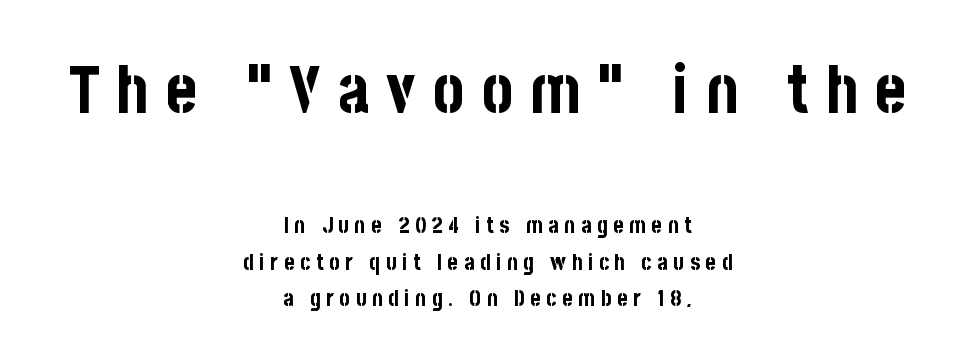
The image shows 66 px bold, condensed sans-serif type, upright; set centered, normal line spacing (1.66x), unusually wide letter spacing (+0.26 em), not underlined; the first (top) block is 3.0x larger; low stroke contrast and a large x-height.
